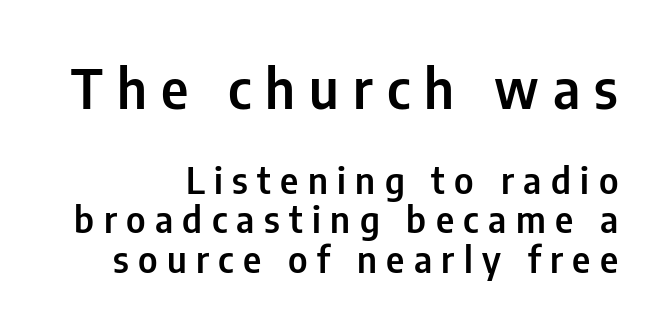
Q: Is the text italic (slanted)? A: No, it is upright.
Q: Is the typeface a serif or a sans-serif typeface? A: Sans-serif.
Q: Is the text underlined? A: No.
Q: How is the paragraph aligned? A: Right-aligned.
Q: Is the spacing between letters normal or unusually wide? A: Unusually wide.
Q: Is the spacing between lines tight, normal or loose? A: Tight.
Q: Which block of text is set in a larger size, the first (top) or the second (bottom)? A: The first (top) one.
Q: Width (condensed, normal, or wide)? A: Condensed.
Q: Stroke contrast? A: Low.
Q: x-height? A: Medium.
Q: Monospaced? A: No.
